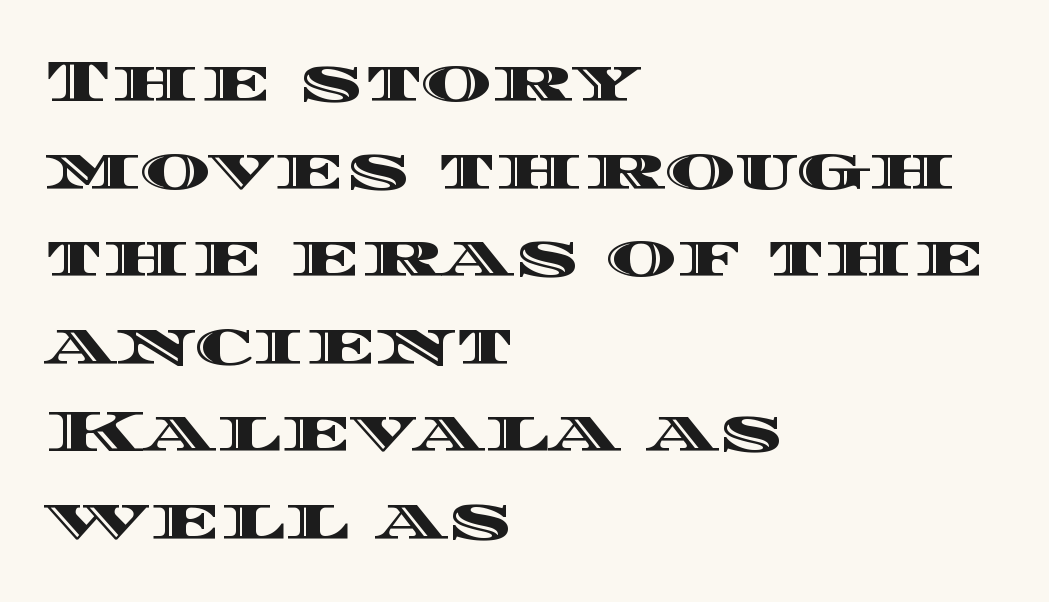
The image shows 60 px wide type, upright; set left-aligned, normal line spacing (1.46x), normal letter spacing, not underlined; a large x-height.
